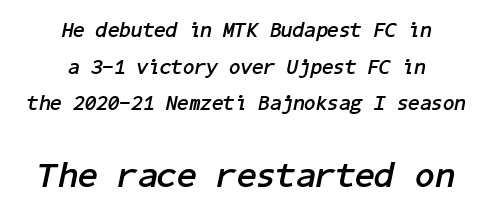
{"italic": "yes", "lean": "right", "slant_degrees": 11, "bold": "yes", "weight": "semibold", "width": "normal", "stroke_contrast": "low", "x_height": "medium", "underline": "no", "align": "center", "line_spacing_ratio": 1.75, "letter_spacing": "normal", "letter_spacing_em": 0.0, "larger_block": "second", "size_ratio": 1.71, "glyph_px": 36}
